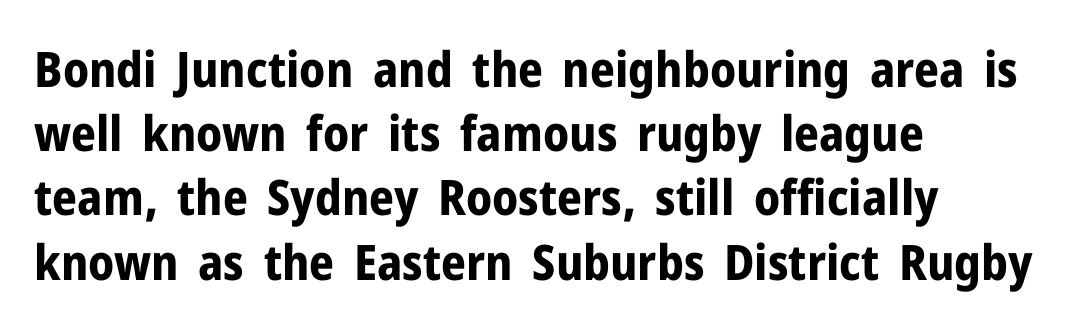
The image shows 49 px bold sans-serif type, upright; set left-aligned, normal line spacing (1.31x), normal letter spacing, not underlined; low stroke contrast and a medium x-height.
